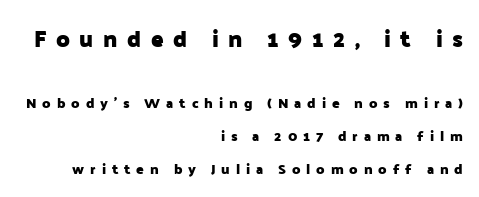
Q: Is the text bold? A: Yes.
Q: Is the text italic (slanted)? A: No, it is upright.
Q: Is the text underlined? A: No.
Q: How is the paragraph aligned? A: Right-aligned.
Q: Is the spacing between letters normal or unusually wide? A: Unusually wide.
Q: Is the spacing between lines tight, normal or loose? A: Loose.
Q: Which block of text is set in a larger size, the first (top) or the second (bottom)? A: The first (top) one.
